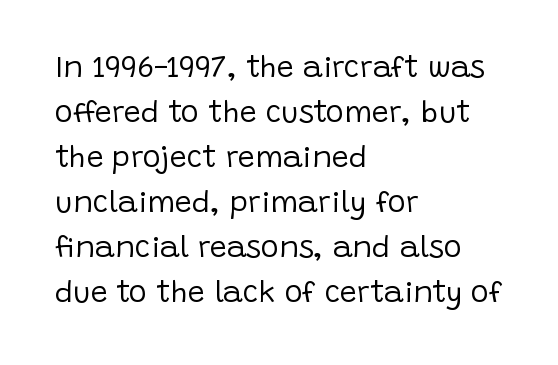
The typeface has the unassuming heft of standard copy or less. Every row of glyphs begins at an identical x-position on the left. Is this a fixed-width face? No — the glyphs have proportional, varying widths. A clean baseline with only descenders dipping below it. A typesetter would label this face a sans. In terms of letterspacing, this is plain default setting.
